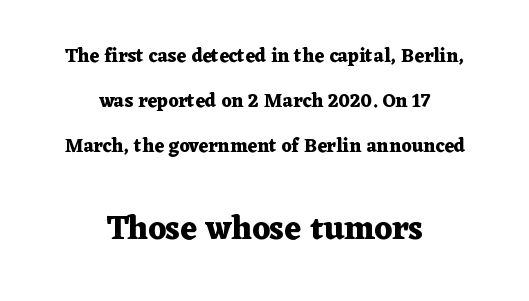
{"serif": "yes", "italic": "no", "bold": "yes", "weight": "heavy", "width": "wide", "stroke_contrast": "medium", "x_height": "medium", "monospaced": "no", "underline": "no", "align": "center", "line_spacing": "loose", "line_spacing_ratio": 2.37, "letter_spacing": "normal", "letter_spacing_em": 0.0, "larger_block": "second", "size_ratio": 1.74, "glyph_px": 33}
